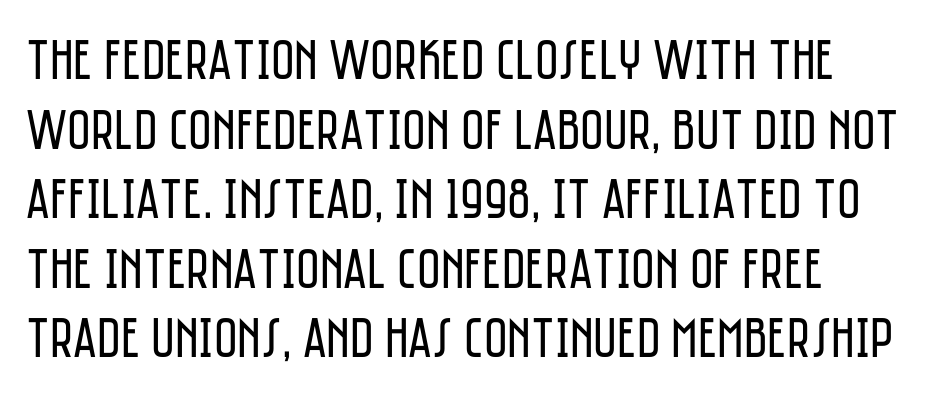
Q: Is the text bold? A: No.
Q: Is the text italic (slanted)? A: No, it is upright.
Q: Is the typeface a serif or a sans-serif typeface? A: Sans-serif.
Q: Is the text underlined? A: No.
Q: How is the paragraph aligned? A: Left-aligned.
Q: Is the spacing between letters normal or unusually wide? A: Normal.
Q: Width (condensed, normal, or wide)? A: Condensed.
Q: Stroke contrast? A: Low.
Q: x-height? A: Large.
Q: Monospaced? A: No.
